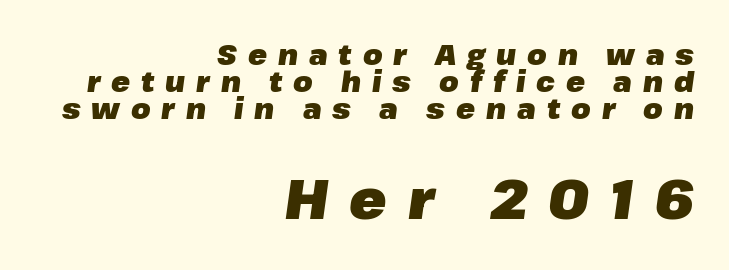
The image shows 55 px heavy type, italic (leaning right); set right-aligned, tight line spacing (0.96x), unusually wide letter spacing (+0.39 em), not underlined; the second (bottom) block is 1.96x larger; low stroke contrast and a medium x-height.
